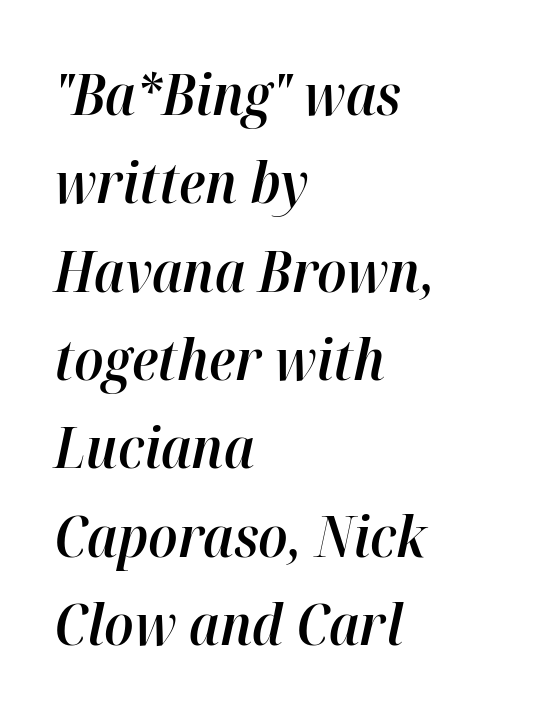
{"italic": "yes", "lean": "right", "slant_degrees": 12, "bold": "semi", "weight": "semibold", "width": "normal", "stroke_contrast": "high", "x_height": "medium", "monospaced": "no", "underline": "no", "align": "left", "line_spacing": "normal", "line_spacing_ratio": 1.55, "letter_spacing": "normal", "letter_spacing_em": 0.0, "glyph_px": 57}
